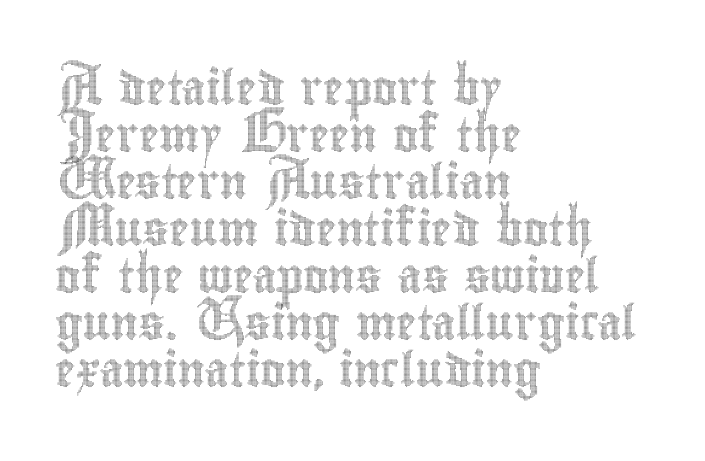
The image shows 34 px condensed type, upright; set left-aligned, normal line spacing (1.38x), normal letter spacing, not underlined; a small x-height.
